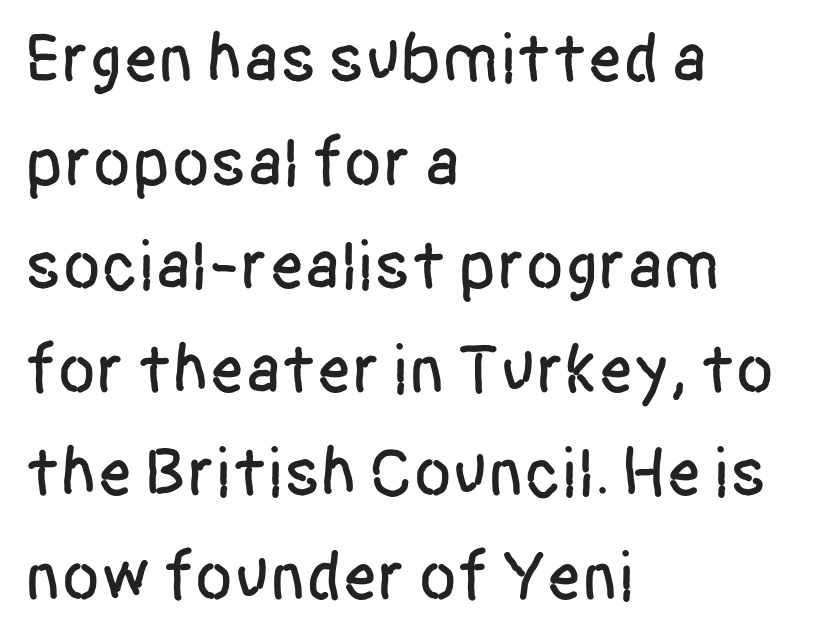
Bare-footed words on every line. Do the characters align in a grid? No, the font is proportional. Quick note: interline space is typical. The rendering anchors every line to the left-hand side. Type style note: lacks serifs. Words appear dense and cohesive because spacing is normal.
